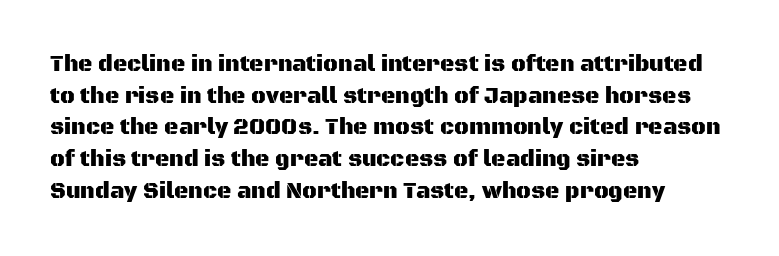
Q: Is the text italic (slanted)? A: No, it is upright.
Q: Is the text underlined? A: No.
Q: How is the paragraph aligned? A: Left-aligned.
Q: Is the spacing between letters normal or unusually wide? A: Normal.
Q: Is the spacing between lines tight, normal or loose? A: Normal.
